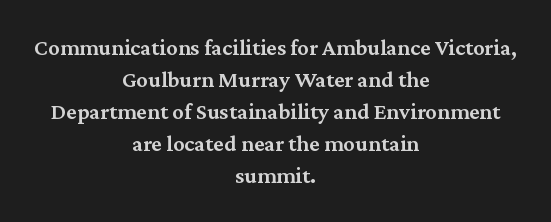
The image shows 23 px text type, upright; set centered, normal line spacing (1.39x), normal letter spacing, not underlined.
